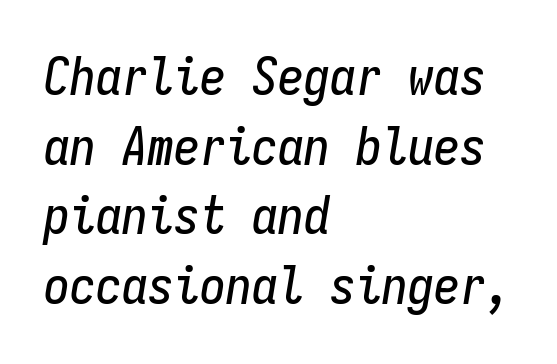
Does the lettering tilt? It does — this is italic. Each letter, wide or thin by design, is forced into the same width here. Honestly, the letter spacing is just normal — you wouldn't notice it. Clear beneath every line of the passage.
